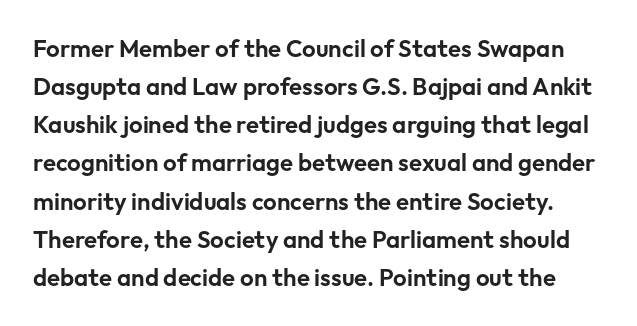
{"italic": "no", "underline": "no", "line_spacing": "normal", "line_spacing_ratio": 1.59, "letter_spacing": "normal", "letter_spacing_em": 0.0, "glyph_px": 24}
